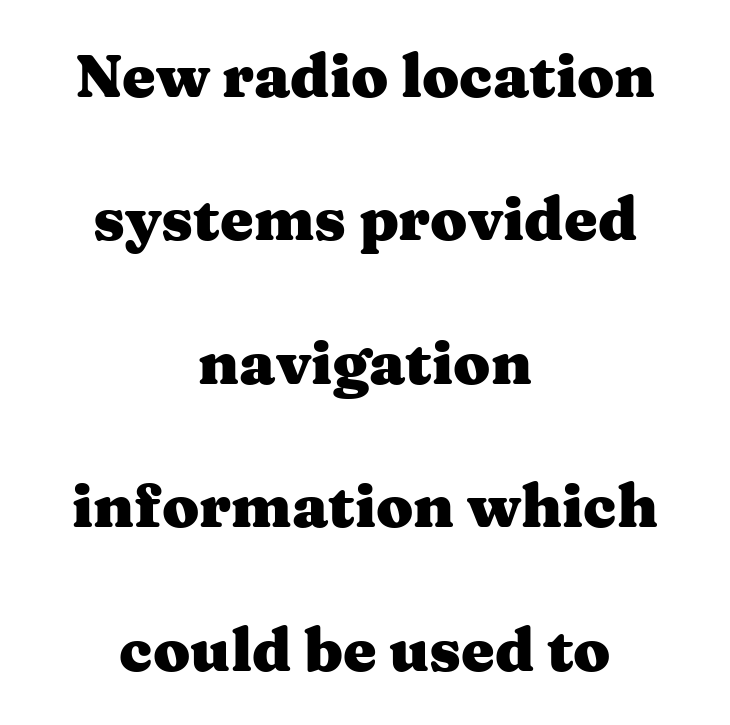
Q: Is the text bold? A: Yes.
Q: Is the text italic (slanted)? A: No, it is upright.
Q: Is the typeface a serif or a sans-serif typeface? A: Serif.
Q: Is the text underlined? A: No.
Q: How is the paragraph aligned? A: Centered.
Q: Is the spacing between letters normal or unusually wide? A: Normal.
Q: Is the spacing between lines tight, normal or loose? A: Loose.
Q: Width (condensed, normal, or wide)? A: Wide.
Q: Stroke contrast? A: Medium.
Q: x-height? A: Medium.
Q: Monospaced? A: No.
